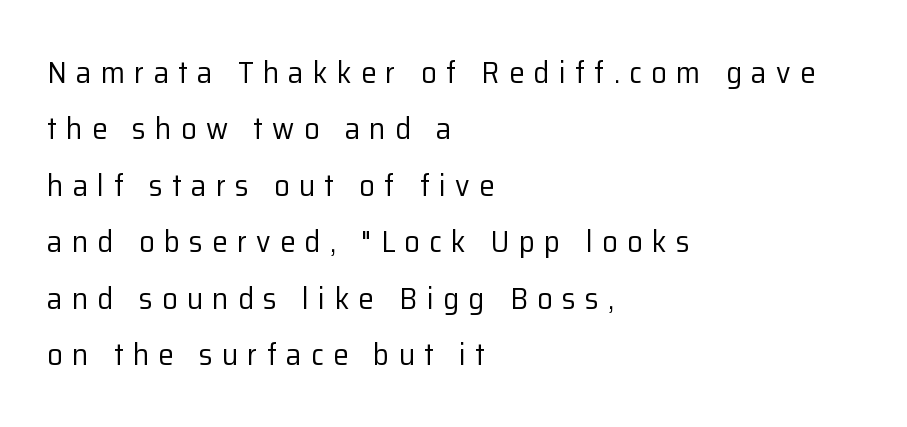
Heaviness? Minimal to ordinary, like unemphasized prose. The text was rendered using a sans face with plain stroke endings. The horizontal fit of the characters is loose and conspicuously gappy. Posture: vertical. Do the characters align in a grid? No, the font is proportional. Has an underline been added? It has not.
